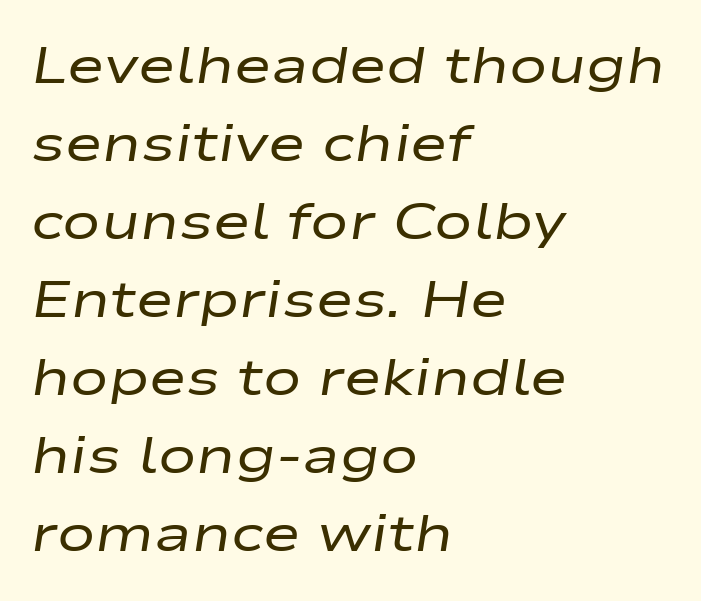
The image shows 51 px regular-weight, wide type, italic (leaning right); set left-aligned, normal line spacing (1.53x), normal letter spacing, not underlined; low stroke contrast and a medium x-height.
